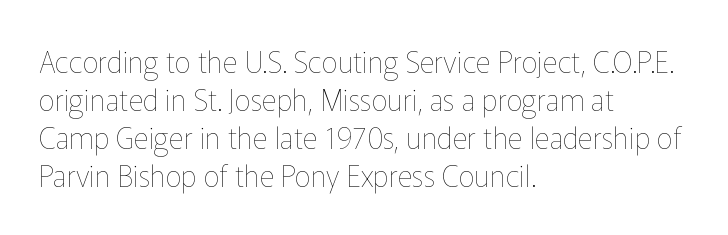
The cut favours lightness, reaching ordinary text weight at its darkest. Whoever set this chose a conventional vertical rhythm. Inter-character spacing is left at the font's built-in metrics. Nobody drew a line under any word here. Italic: no, the glyphs are upright roman.
